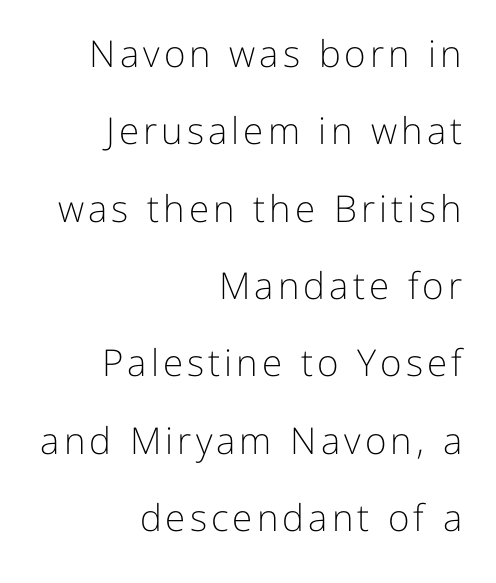
The image shows 37 px light sans-serif type, upright; set right-aligned, loose line spacing (2.09x), not underlined; low stroke contrast and a medium x-height.
